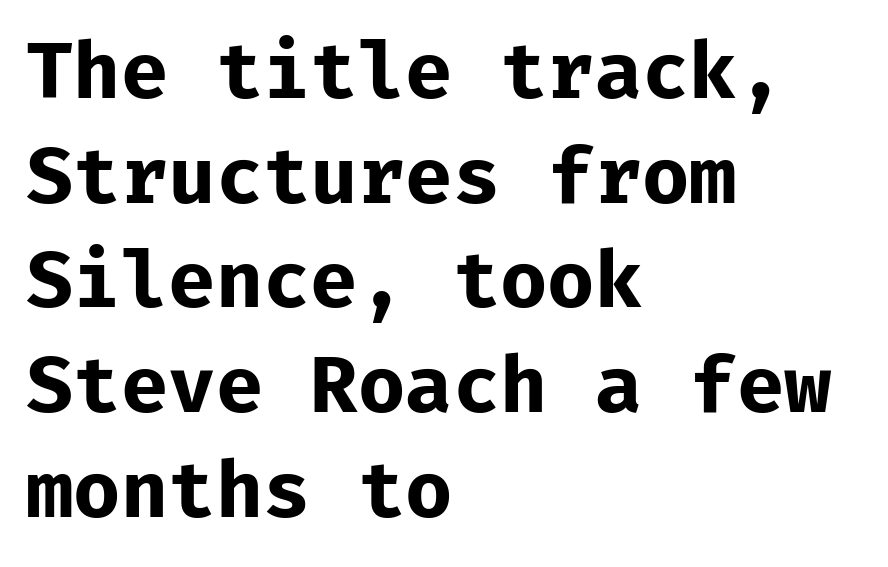
The image shows 77 px bold sans-serif type, upright, monospaced; set left-aligned, normal line spacing (1.36x), normal letter spacing, not underlined; low stroke contrast and a medium x-height.
